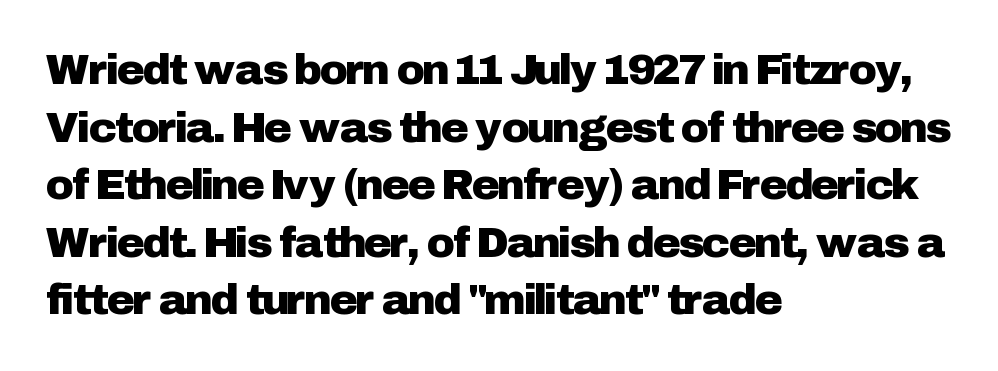
Q: Is the text italic (slanted)? A: No, it is upright.
Q: Is the typeface a serif or a sans-serif typeface? A: Sans-serif.
Q: Is the text underlined? A: No.
Q: How is the paragraph aligned? A: Left-aligned.
Q: Is the spacing between letters normal or unusually wide? A: Normal.
Q: Is the spacing between lines tight, normal or loose? A: Normal.
Q: Width (condensed, normal, or wide)? A: Normal.
Q: Stroke contrast? A: Low.
Q: x-height? A: Medium.
Q: Monospaced? A: No.
